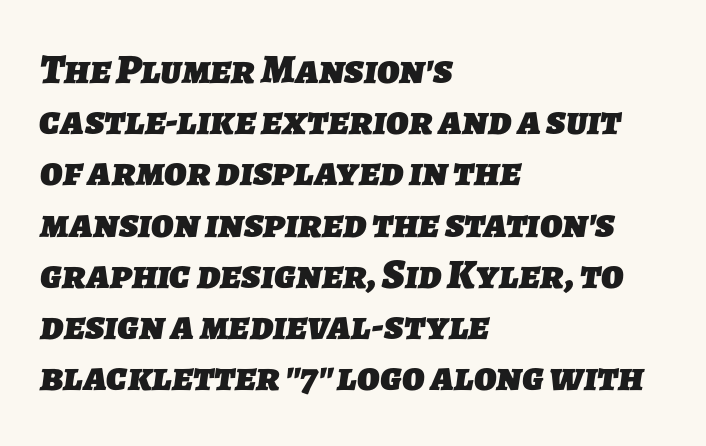
Serif or sans? Sans — the stroke terminals are bare. Honestly, there is no underline to notice here at all. Is the type bold? Yes — the strokes are clearly thick and heavy. The typesetter chose a ragged-right arrangement here.
